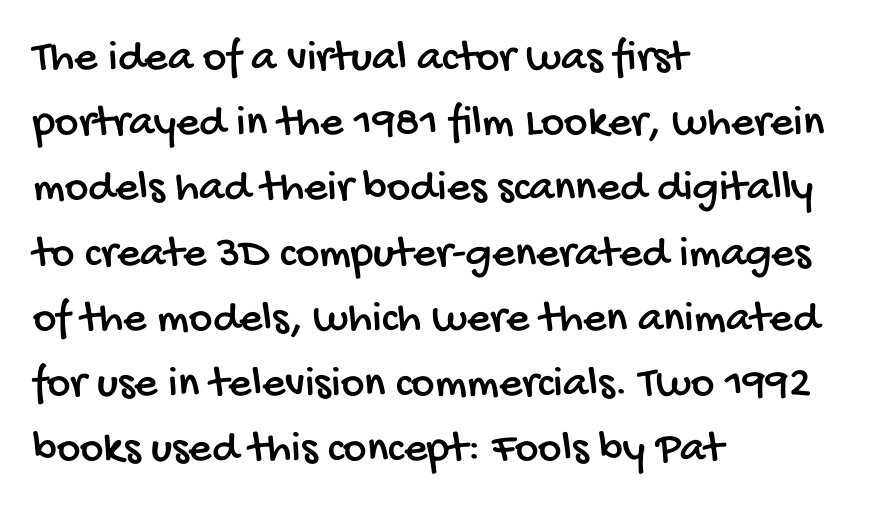
{"serif": "no", "width": "condensed", "stroke_contrast": "low", "x_height": "large", "monospaced": "no", "underline": "no", "align": "left", "line_spacing": "normal", "line_spacing_ratio": 1.45, "letter_spacing": "normal", "letter_spacing_em": 0.0, "glyph_px": 45}
